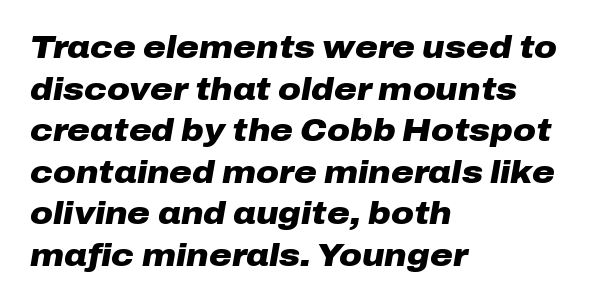
Thick stems and heavy bowls — unmistakably bold. The designer left line spacing at the default. The space directly below the letters is spotless. The passage shown leans; its letterforms are oblique.
